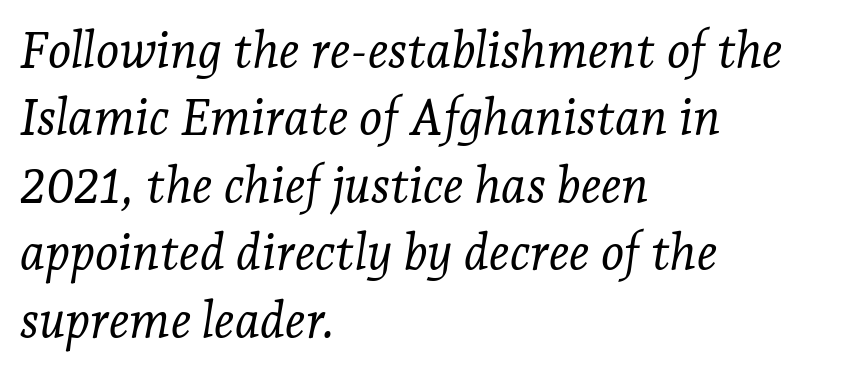
The image shows 50 px light serif type, italic (leaning right); set left-aligned, normal line spacing (1.35x), normal letter spacing, not underlined; low stroke contrast and a medium x-height.
